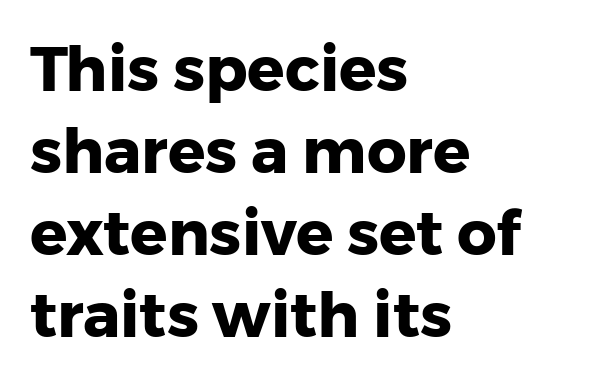
Every letter is thick-stroked: bold, no question. The space directly below the letters is spotless. Looks like regular typesetting: each glyph gets only the width it needs. These lines are composed in type without serifs.
